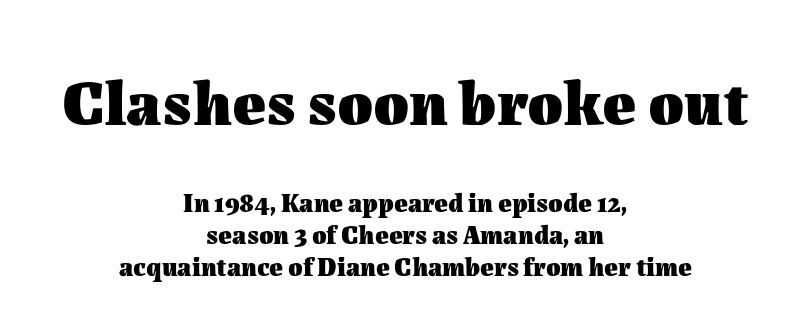
{"italic": "no", "bold": "yes", "weight": "heavy", "width": "normal", "stroke_contrast": "medium", "x_height": "medium", "monospaced": "no", "underline": "no", "align": "center", "line_spacing_ratio": 1.24, "letter_spacing": "normal", "letter_spacing_em": 0.0, "larger_block": "first", "size_ratio": 2.46, "glyph_px": 64}
